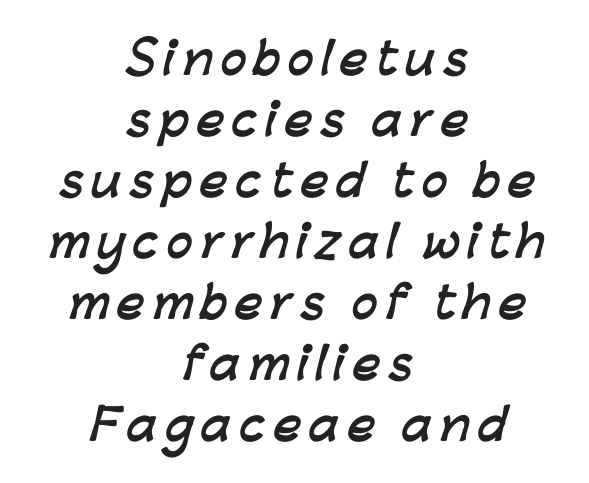
The image shows 43 px semibold sans-serif type; set centered, normal line spacing (1.42x), not underlined; low stroke contrast and a medium x-height.
